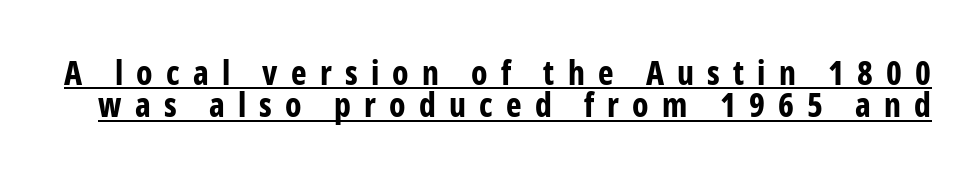
The image shows 33 px bold, condensed sans-serif type, upright; set tight line spacing (0.98x), unusually wide letter spacing (+0.4 em), underlined; low stroke contrast and a medium x-height.
